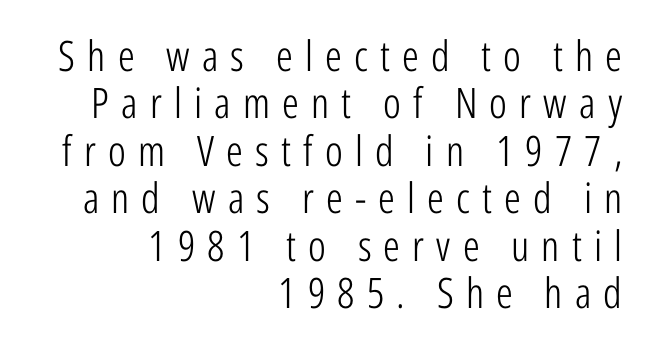
{"serif": "no", "italic": "no", "bold": "no", "weight": "light", "width": "condensed", "stroke_contrast": "low", "x_height": "medium", "monospaced": "no", "underline": "no", "align": "right", "line_spacing": "tight", "line_spacing_ratio": 1.13, "letter_spacing": "wide", "letter_spacing_em": 0.29, "glyph_px": 42}
